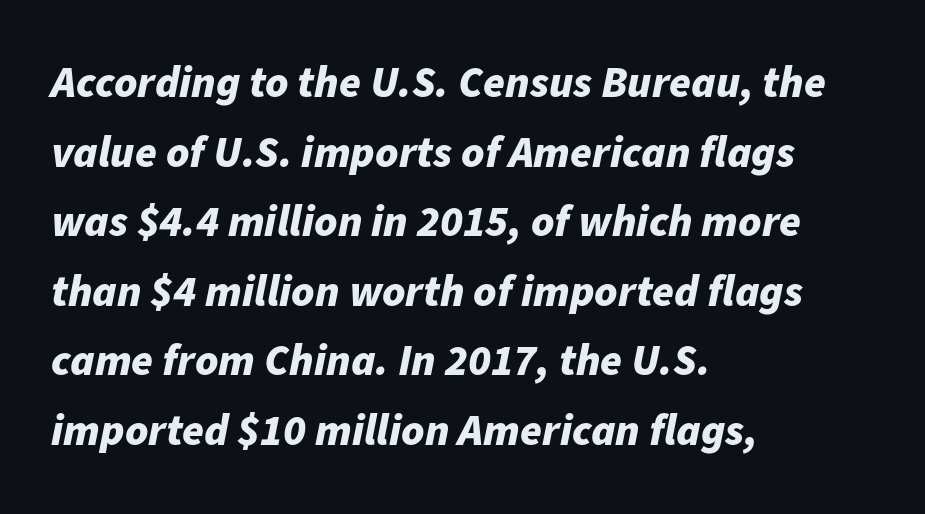
Q: Is the text bold? A: Yes.
Q: Is the text italic (slanted)? A: Yes, it leans right by about 11 degrees.
Q: Is the text underlined? A: No.
Q: How is the paragraph aligned? A: Left-aligned.
Q: Is the spacing between letters normal or unusually wide? A: Normal.
Q: Is the spacing between lines tight, normal or loose? A: Normal.
Q: Width (condensed, normal, or wide)? A: Normal.
Q: Stroke contrast? A: Low.
Q: x-height? A: Medium.
Q: Monospaced? A: No.
